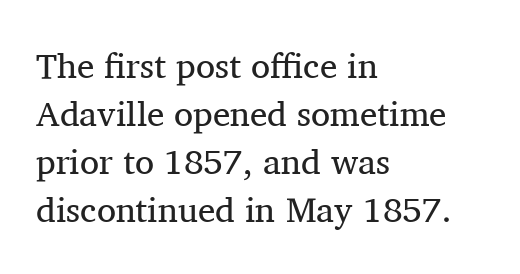
The image shows 35 px regular-weight serif type, upright; set left-aligned, normal line spacing (1.37x), normal letter spacing, not underlined; medium stroke contrast and a medium x-height.
